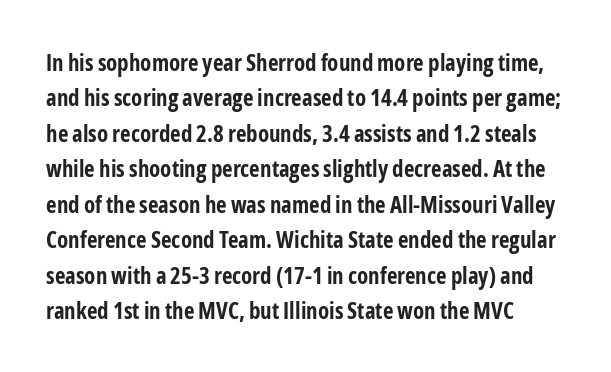
The zone under the glyphs is completely vacant. Heft: maximum for text — a bold. The letterforms sit shoulder to shoulder at normal distance. Does the lettering tilt? It doesn't — this is upright. The space between consecutive lines is moderate.
